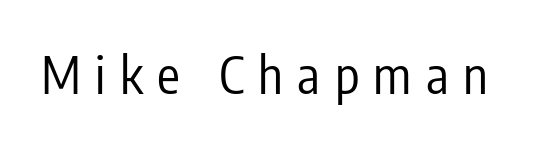
Q: Is the text bold? A: No.
Q: Is the text italic (slanted)? A: No, it is upright.
Q: Is the typeface a serif or a sans-serif typeface? A: Sans-serif.
Q: Is the text underlined? A: No.
Q: Is the spacing between letters normal or unusually wide? A: Unusually wide.
Q: Width (condensed, normal, or wide)? A: Condensed.
Q: Stroke contrast? A: Low.
Q: x-height? A: Medium.
Q: Monospaced? A: No.
